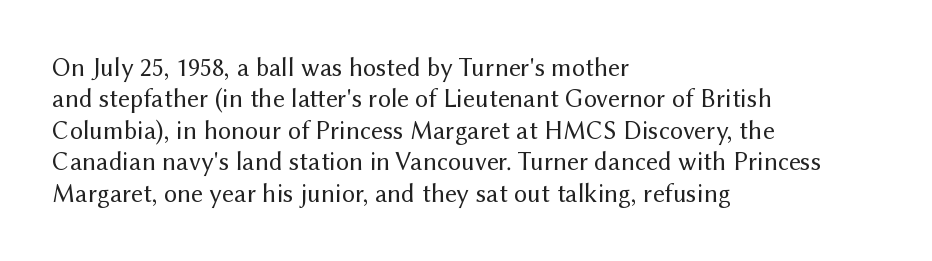
What stands out about the letter spacing? Nothing — it is the standard amount. The rendering anchors every line to the left-hand side. A light-to-regular cut is what we see here. Ordinary non-slanted type is in use.
